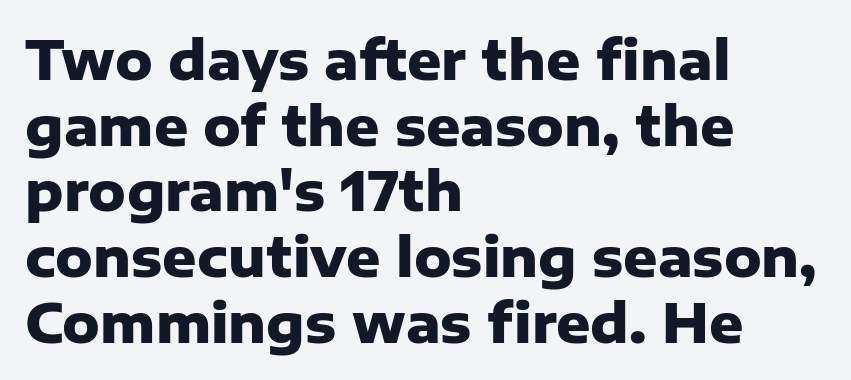
{"serif": "no", "italic": "no", "bold": "yes", "weight": "heavy", "width": "normal", "stroke_contrast": "low", "x_height": "medium", "monospaced": "no", "underline": "no", "align": "left", "line_spacing_ratio": 1.24, "letter_spacing": "normal", "letter_spacing_em": 0.0, "glyph_px": 53}
